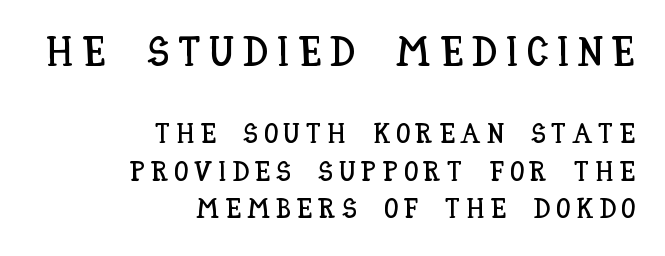
{"italic": "no", "width": "condensed", "stroke_contrast": "low", "x_height": "large", "monospaced": "no", "underline": "no", "align": "right", "line_spacing": "normal", "line_spacing_ratio": 1.33, "letter_spacing": "wide", "letter_spacing_em": 0.21, "larger_block": "first", "size_ratio": 1.5, "glyph_px": 42}
